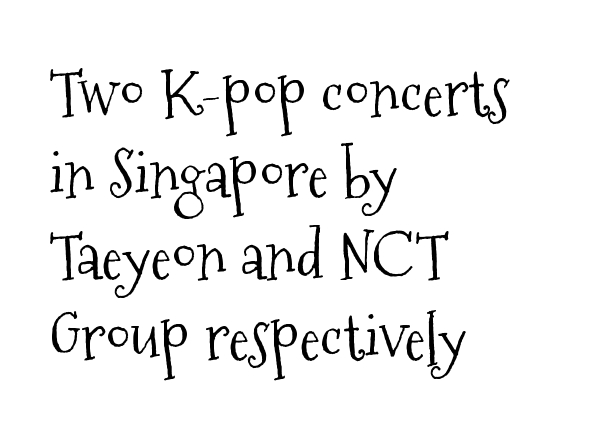
The image shows 64 px light, condensed serif type, upright; set left-aligned, normal line spacing (1.27x), normal letter spacing, not underlined; medium stroke contrast and a medium x-height.
